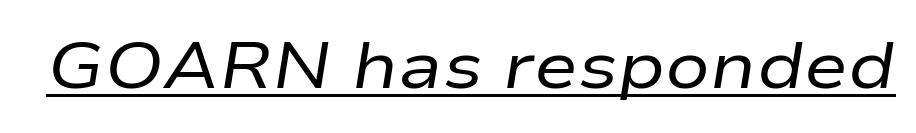
Q: Is the text bold? A: No.
Q: Is the text italic (slanted)? A: Yes, it leans right by about 9 degrees.
Q: Is the text underlined? A: Yes.
Q: Is the spacing between letters normal or unusually wide? A: Normal.
Q: Width (condensed, normal, or wide)? A: Wide.
Q: Stroke contrast? A: Low.
Q: x-height? A: Medium.
Q: Monospaced? A: No.
